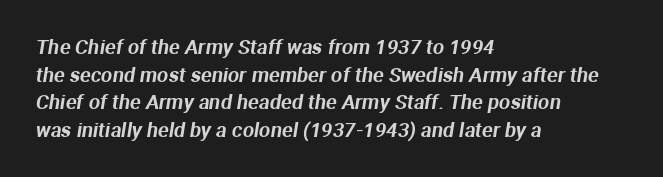
Q: Is the text underlined? A: No.
Q: How is the paragraph aligned? A: Left-aligned.
Q: Is the spacing between letters normal or unusually wide? A: Normal.
Q: Is the spacing between lines tight, normal or loose? A: Normal.
